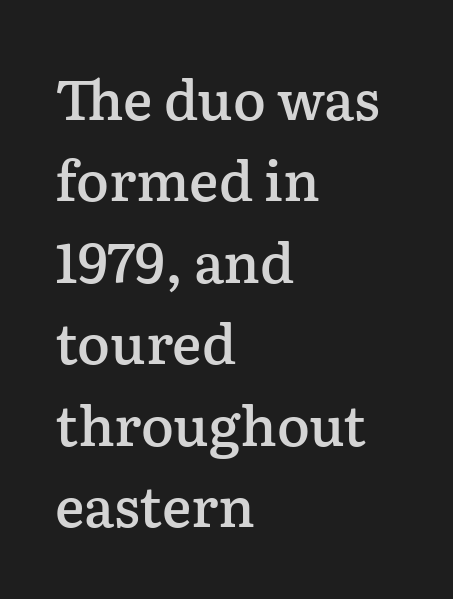
Q: Is the text bold? A: Semi-bold.
Q: Is the text italic (slanted)? A: No, it is upright.
Q: Is the typeface a serif or a sans-serif typeface? A: Serif.
Q: Is the text underlined? A: No.
Q: How is the paragraph aligned? A: Left-aligned.
Q: Is the spacing between letters normal or unusually wide? A: Normal.
Q: Is the spacing between lines tight, normal or loose? A: Normal.
Q: Width (condensed, normal, or wide)? A: Normal.
Q: Stroke contrast? A: Low.
Q: x-height? A: Medium.
Q: Monospaced? A: No.
